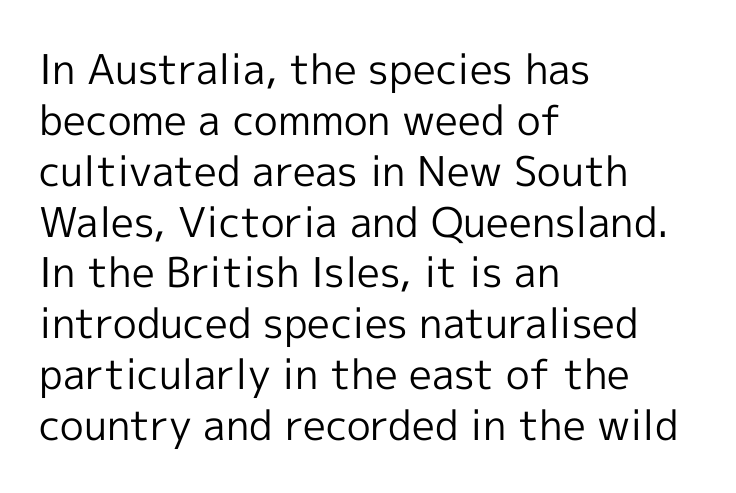
This sample has the flowing, uneven cadence of proportional lettering. Weight: not bold — regular or lighter. Look at the bottom of the vertical strokes: they stop flat, with no serifs. These lines stack with their left ends in a neat column.
